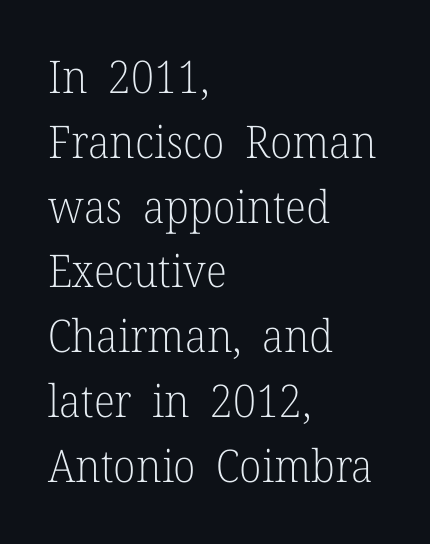
Students, observe: this is what conventionally led text looks like. Each letter keeps its own natural width here, so spacing adapts to shape. Unbolded letterforms with no extra heft. A roman cut, with each character standing at attention. Unmarked baselines from the first word to the last. The line texture is even and compact thanks to regular tracking.
